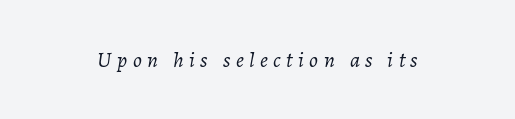
No extra ink here — the face is not bold. Emphasis-style slanted type is in use. The words here are not underlined. Spacing between characters has been opened up far beyond the box default.
